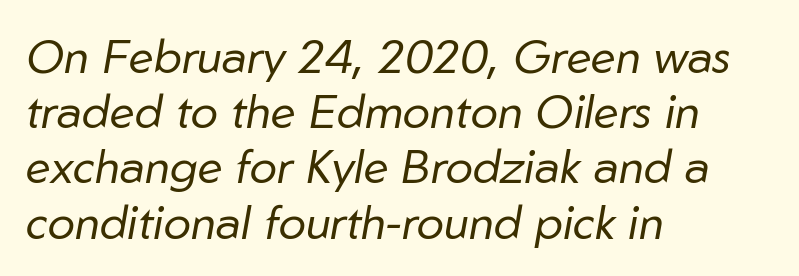
Q: Is the text bold? A: No.
Q: Is the text italic (slanted)? A: Yes, it leans right by about 10 degrees.
Q: Is the text underlined? A: No.
Q: How is the paragraph aligned? A: Left-aligned.
Q: Is the spacing between letters normal or unusually wide? A: Normal.
Q: Width (condensed, normal, or wide)? A: Normal.
Q: Stroke contrast? A: Low.
Q: x-height? A: Medium.
Q: Monospaced? A: No.
